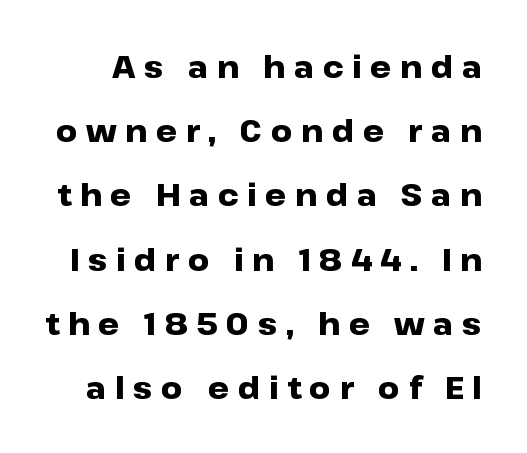
The image shows 30 px heavy, wide sans-serif type, upright; set loose line spacing (2.14x), unusually wide letter spacing (+0.28 em), not underlined; low stroke contrast and a medium x-height.
